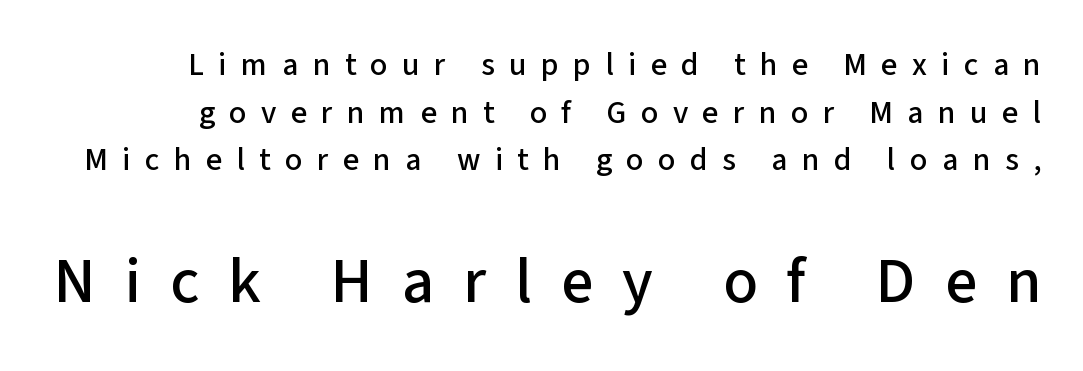
{"serif": "no", "italic": "no", "width": "normal", "stroke_contrast": "low", "x_height": "medium", "monospaced": "no", "underline": "no", "line_spacing": "normal", "line_spacing_ratio": 1.49, "letter_spacing": "wide", "letter_spacing_em": 0.45, "larger_block": "second", "size_ratio": 2.0, "glyph_px": 64}
